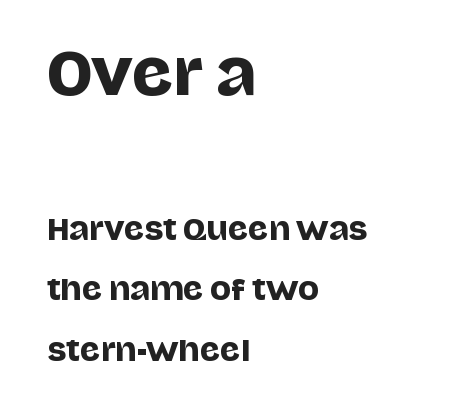
{"serif": "no", "italic": "no", "width": "normal", "stroke_contrast": "low", "x_height": "large", "monospaced": "no", "underline": "no", "align": "left", "line_spacing": "loose", "line_spacing_ratio": 2.16, "letter_spacing": "normal", "letter_spacing_em": 0.0, "larger_block": "first", "size_ratio": 2.04, "glyph_px": 57}
